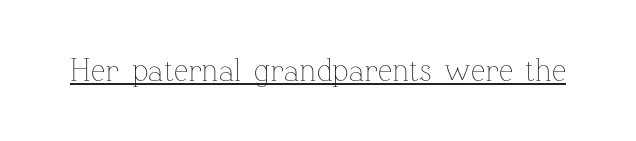
Q: Is the text bold? A: No.
Q: Is the text italic (slanted)? A: No, it is upright.
Q: Is the text underlined? A: Yes.
Q: Is the spacing between letters normal or unusually wide? A: Normal.
Q: Width (condensed, normal, or wide)? A: Normal.
Q: Stroke contrast? A: Low.
Q: x-height? A: Medium.
Q: Monospaced? A: No.
